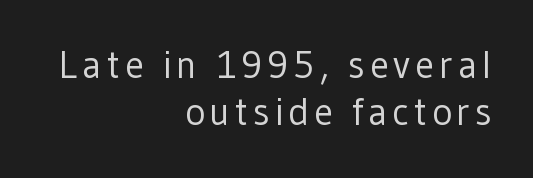
Q: Is the text bold? A: No.
Q: Is the text italic (slanted)? A: No, it is upright.
Q: Is the typeface a serif or a sans-serif typeface? A: Sans-serif.
Q: Is the text underlined? A: No.
Q: How is the paragraph aligned? A: Right-aligned.
Q: Is the spacing between lines tight, normal or loose? A: Normal.
Q: Width (condensed, normal, or wide)? A: Normal.
Q: Stroke contrast? A: Low.
Q: x-height? A: Medium.
Q: Monospaced? A: No.
